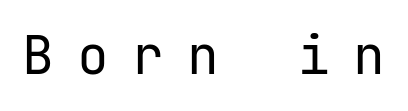
The image shows 53 px regular-weight sans-serif type, upright, monospaced; set unusually wide letter spacing (+0.44 em), not underlined; low stroke contrast and a medium x-height.
